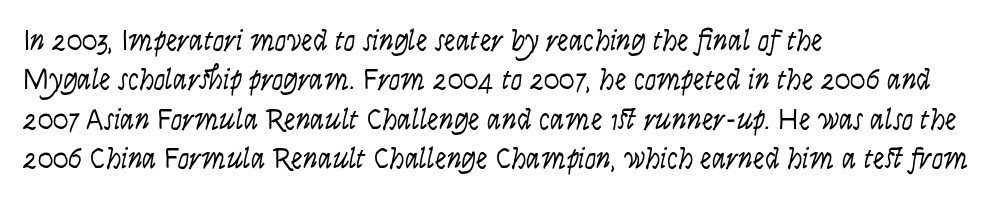
The image shows 29 px light, condensed sans-serif type; set left-aligned, normal line spacing (1.36x), normal letter spacing, not underlined; low stroke contrast and a large x-height.
